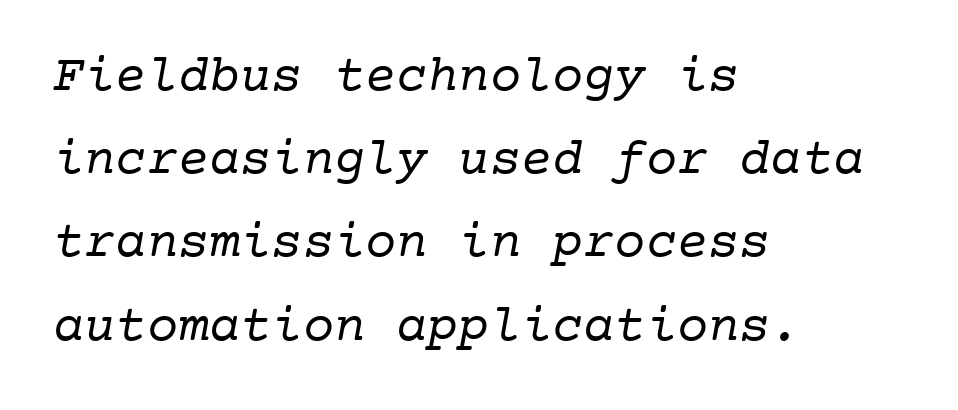
Here the designer chose a console-style face with uniform glyph widths. In terms of leading, this rendering sits right in the middle. The setting favours the left margin, as ordinary paragraphs usually do. This reads as an unemphasized weight, regular at the heaviest. Font category for this specimen: serif.
